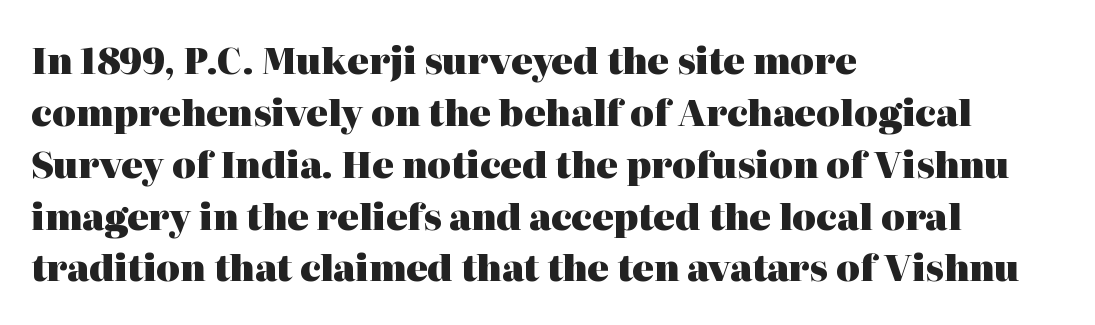
This sample has the flowing, uneven cadence of proportional lettering. Heavy-handed strokes throughout: this text is bold. These lines keep a tight, regular rhythm from letter to letter. The passage shown is not underscored anywhere. Reading down the column, the eye jumps a familiar distance to each next line. The passage is arranged the way most books set body copy — flush left.
